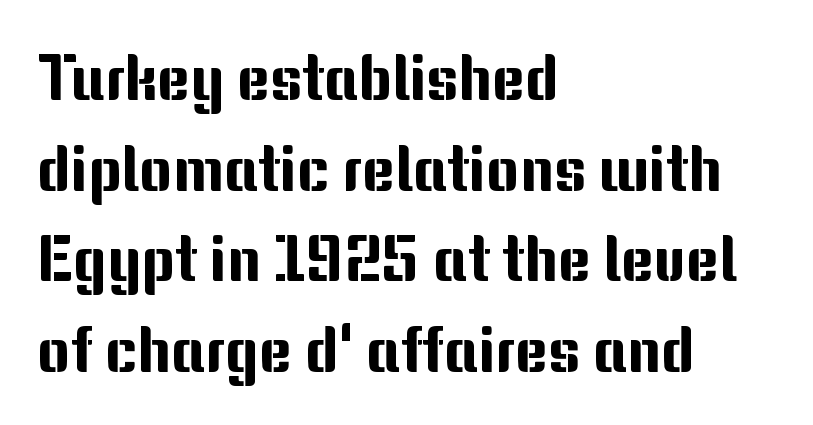
Q: Is the text italic (slanted)? A: No, it is upright.
Q: Is the typeface a serif or a sans-serif typeface? A: Sans-serif.
Q: Is the text underlined? A: No.
Q: How is the paragraph aligned? A: Left-aligned.
Q: Is the spacing between letters normal or unusually wide? A: Normal.
Q: Is the spacing between lines tight, normal or loose? A: Normal.
Q: Width (condensed, normal, or wide)? A: Normal.
Q: Stroke contrast? A: Medium.
Q: x-height? A: Medium.
Q: Monospaced? A: No.
